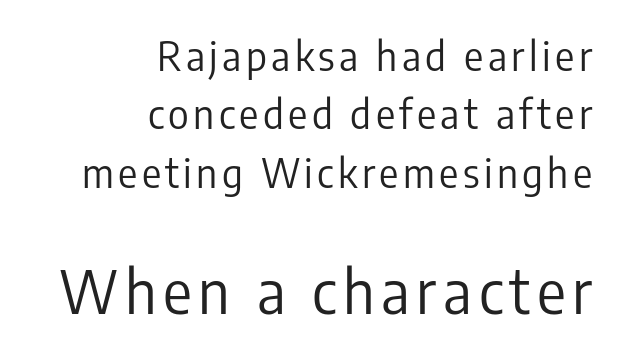
The line-height multiplier appears to be the usual default. Note: no serifs on the glyphs. The designer gave the closing block more size than the opening block. The compositor pushed each line to the right boundary. Note the varied advance widths — an 'i' is clearly narrower than an 'm'. Posture: upright roman.
